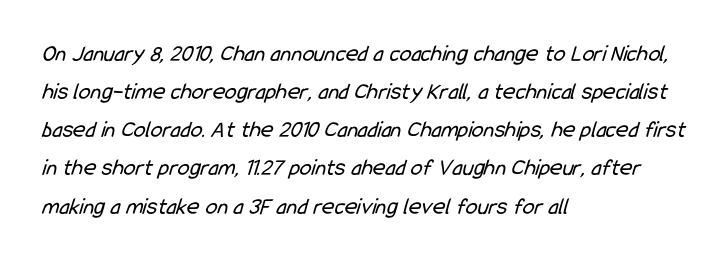
Q: Is the text bold? A: No.
Q: Is the text underlined? A: No.
Q: How is the paragraph aligned? A: Left-aligned.
Q: Is the spacing between letters normal or unusually wide? A: Normal.
Q: Is the spacing between lines tight, normal or loose? A: Normal.
